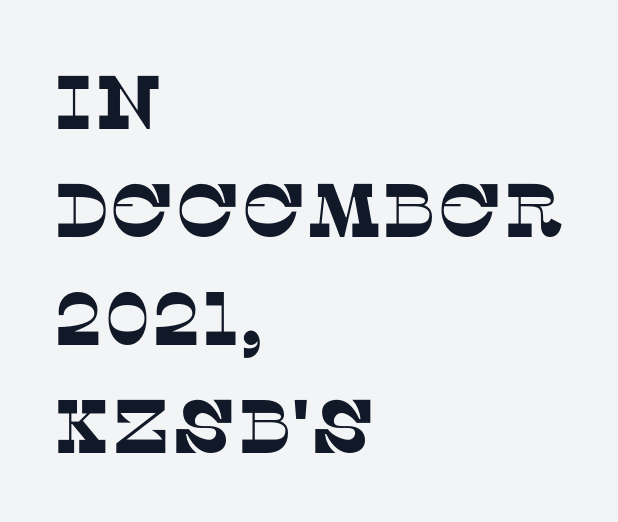
Q: Is the typeface a serif or a sans-serif typeface? A: Serif.
Q: Is the text underlined? A: No.
Q: How is the paragraph aligned? A: Left-aligned.
Q: Is the spacing between letters normal or unusually wide? A: Normal.
Q: Is the spacing between lines tight, normal or loose? A: Normal.
Q: Width (condensed, normal, or wide)? A: Normal.
Q: Stroke contrast? A: Low.
Q: x-height? A: Large.
Q: Monospaced? A: No.
